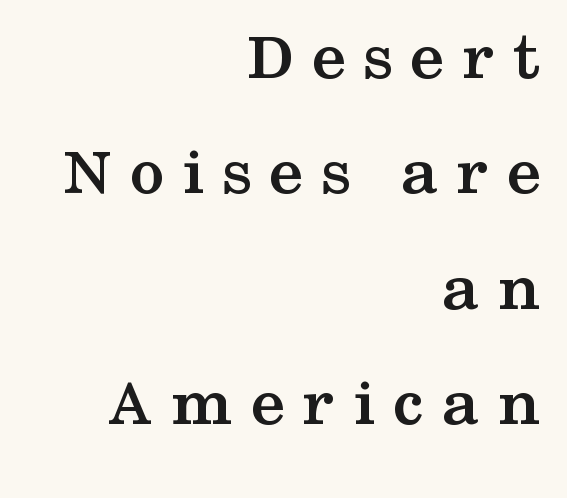
Glance below the letters and you will spot only blank space. Reading down the block, your eye finds every line finishing at a fixed right position. Type style note: has serifs. The passage shown has open, widely tracked lettering throughout. The rendering uses a moderate line-height, typical for paragraphs. This sample has the flowing, uneven cadence of proportional lettering.
